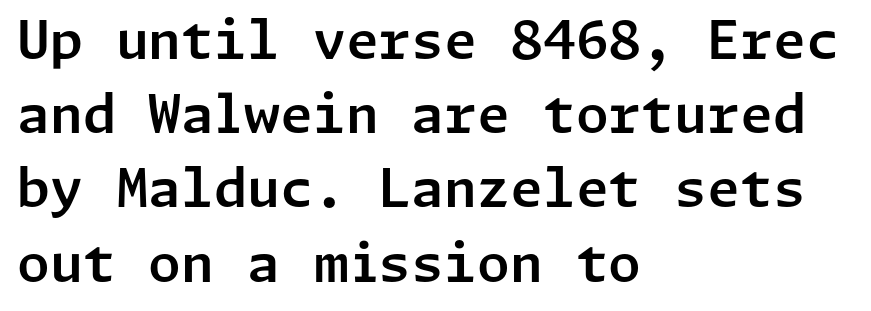
Q: Is the text italic (slanted)? A: No, it is upright.
Q: Is the typeface a serif or a sans-serif typeface? A: Sans-serif.
Q: Is the text underlined? A: No.
Q: How is the paragraph aligned? A: Left-aligned.
Q: Is the spacing between letters normal or unusually wide? A: Normal.
Q: Is the spacing between lines tight, normal or loose? A: Normal.
Q: Width (condensed, normal, or wide)? A: Normal.
Q: Stroke contrast? A: Low.
Q: x-height? A: Medium.
